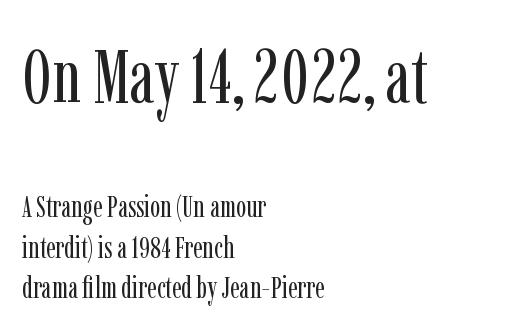
Rule under the text: the space is simply empty. This sample is left-justified, so line endings fall wherever the words run out. The tracking reads as untouched default to a designer's eye. The face looks like a standard text weight, possibly lighter.
